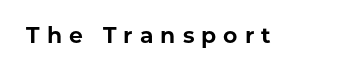
This sample uses an upright cut, with every glyph sitting square on the baseline. In terms of letterspacing, this is a distinctly airy, spread setting. The glyphs are unaccompanied by any horizontal stroke below them. A dark, heavy texture on the line: the type is bold.
